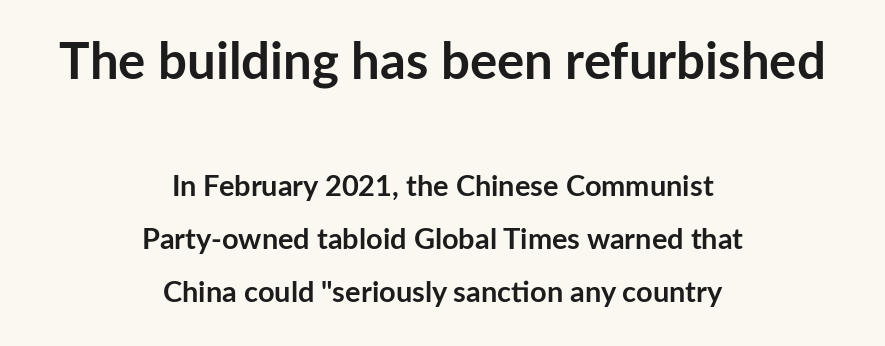
The image shows 51 px semibold sans-serif type, upright; set centered, line spacing 1.84x, normal letter spacing, not underlined; the first (top) block is 1.76x larger; low stroke contrast and a medium x-height.
